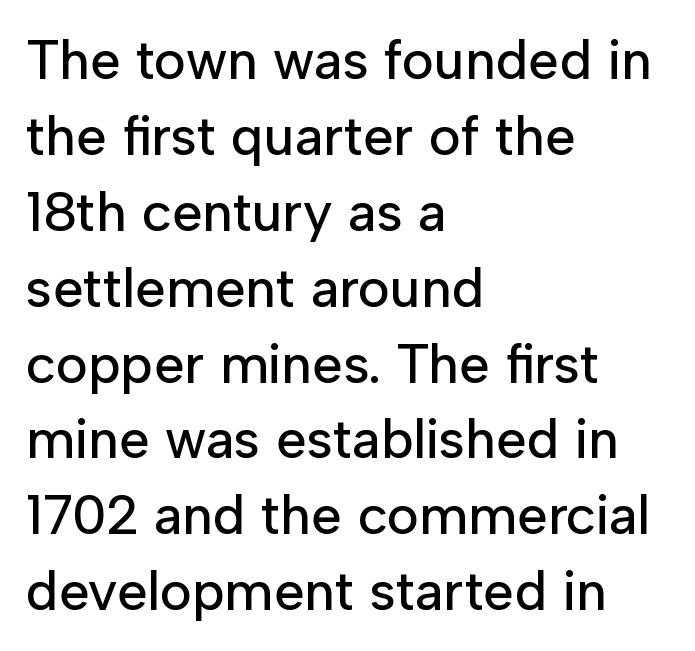
The image shows 55 px sans-serif type, upright; set left-aligned, normal line spacing (1.38x), normal letter spacing, not underlined; low stroke contrast and a medium x-height.
